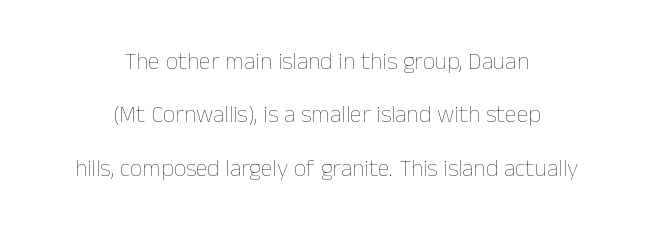
Q: Is the text bold? A: No.
Q: Is the text italic (slanted)? A: No, it is upright.
Q: Is the text underlined? A: No.
Q: How is the paragraph aligned? A: Centered.
Q: Is the spacing between letters normal or unusually wide? A: Normal.
Q: Is the spacing between lines tight, normal or loose? A: Loose.
